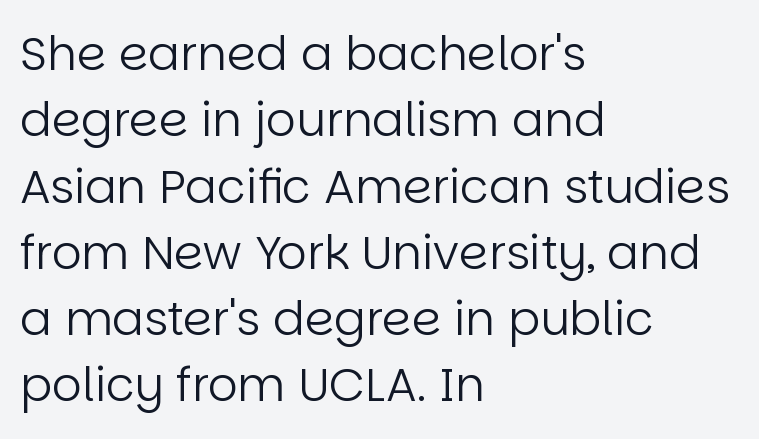
Casual observation: everything's shoved over to the left. This is roman type, the default non-slanted kind. The rendering uses natural spacing where letterforms have individual widths. A typesetter would label this face a sans.
